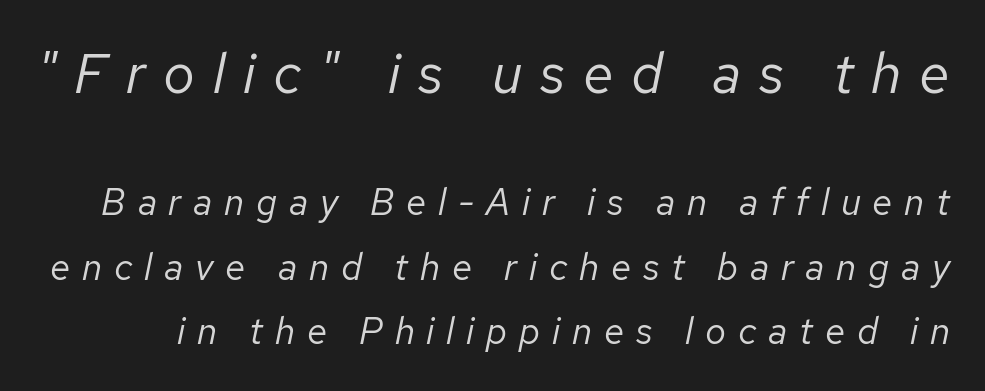
Q: Is the text bold? A: No.
Q: Is the text italic (slanted)? A: Yes, it leans right by about 12 degrees.
Q: Is the text underlined? A: No.
Q: Is the spacing between letters normal or unusually wide? A: Unusually wide.
Q: Which block of text is set in a larger size, the first (top) or the second (bottom)? A: The first (top) one.
Q: Width (condensed, normal, or wide)? A: Normal.
Q: Stroke contrast? A: Low.
Q: x-height? A: Medium.
Q: Monospaced? A: No.
